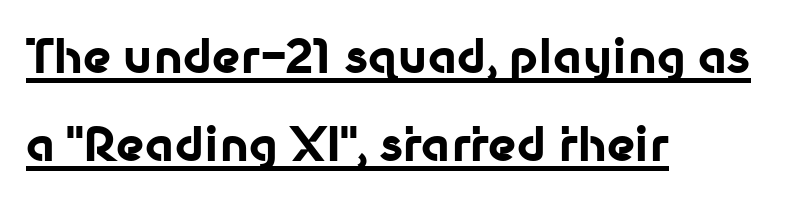
The image shows 47 px bold sans-serif type, upright; set left-aligned, line spacing 1.87x, normal letter spacing, underlined; low stroke contrast and a medium x-height.
